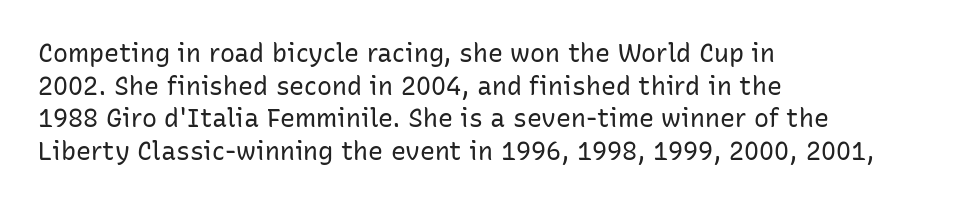
What's the leading like? Ordinary, nothing unusual. The passage shown has conventional tracking throughout. The typography opts for an upright posture over an oblique one. The passage is arranged the way most books set body copy — flush left.
